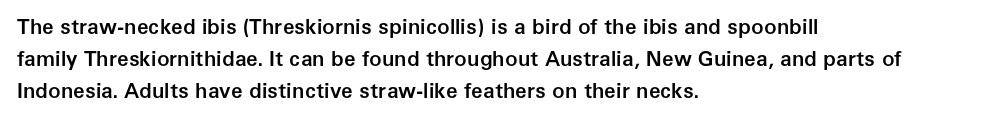
No word sits above an underline. This sample is left-justified, so line endings fall wherever the words run out. Honestly, the row spacing looks completely unremarkable. Students, this is semibold: more ink than regular, less than bold.
